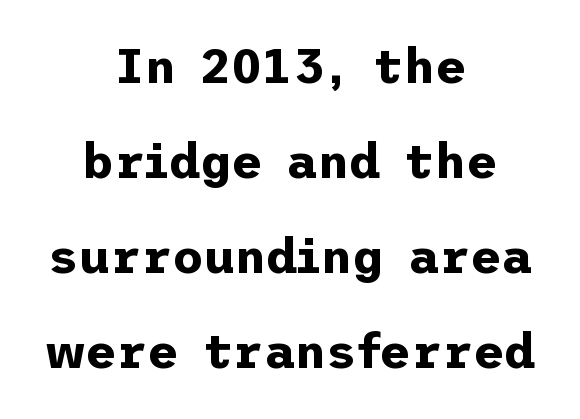
Underline: absent. If you drew a line through each stem, it would be perfectly vertical. Bold? Absolutely — the strokes are thick and heavy. Letterform terminals end flat and unadorned throughout the passage. Short note: letters normally spaced.
